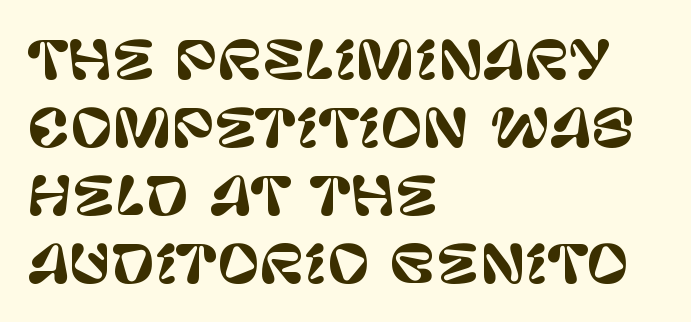
Nothing unusual about the tracking: characters are spaced as the font intends. Each letter's strokes conclude bluntly, with no projecting serifs. Leading: standard. This sample is left-justified, so line endings fall wherever the words run out.
